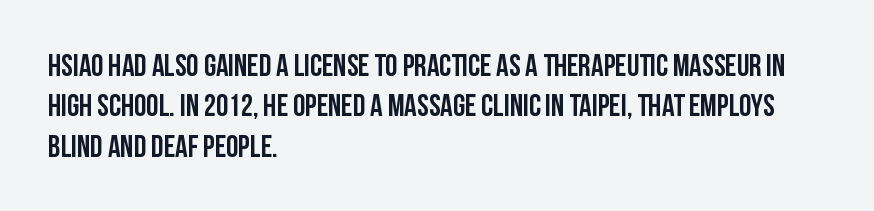
Q: Is the text italic (slanted)? A: No, it is upright.
Q: Is the typeface a serif or a sans-serif typeface? A: Sans-serif.
Q: Is the text underlined? A: No.
Q: How is the paragraph aligned? A: Left-aligned.
Q: Is the spacing between letters normal or unusually wide? A: Normal.
Q: Is the spacing between lines tight, normal or loose? A: Normal.
Q: Width (condensed, normal, or wide)? A: Condensed.
Q: Stroke contrast? A: Low.
Q: x-height? A: Large.
Q: Monospaced? A: No.
